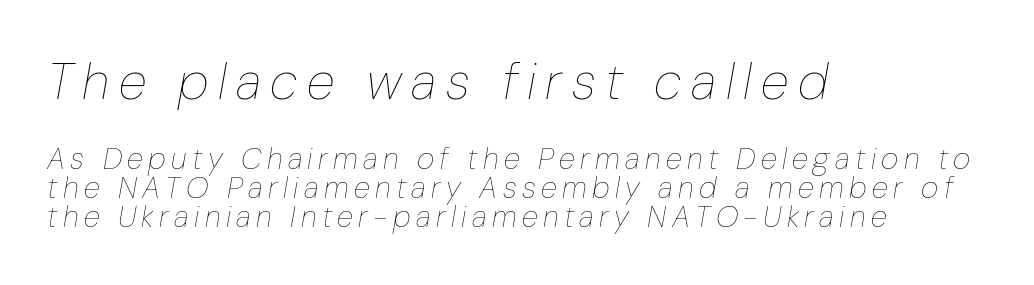
{"italic": "yes", "lean": "right", "slant_degrees": 10, "bold": "no", "weight": "thin", "width": "condensed", "stroke_contrast": "low", "x_height": "medium", "monospaced": "no", "underline": "no", "align": "left", "line_spacing": "tight", "line_spacing_ratio": 0.97, "larger_block": "first", "size_ratio": 1.73, "glyph_px": 52}
